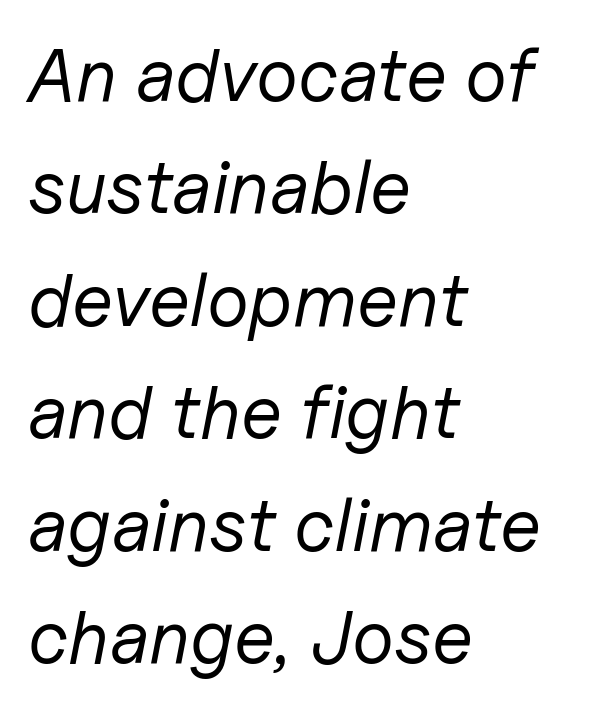
The image shows 75 px regular-weight type, italic (leaning right); set left-aligned, normal line spacing (1.5x), normal letter spacing, not underlined; low stroke contrast and a medium x-height.
